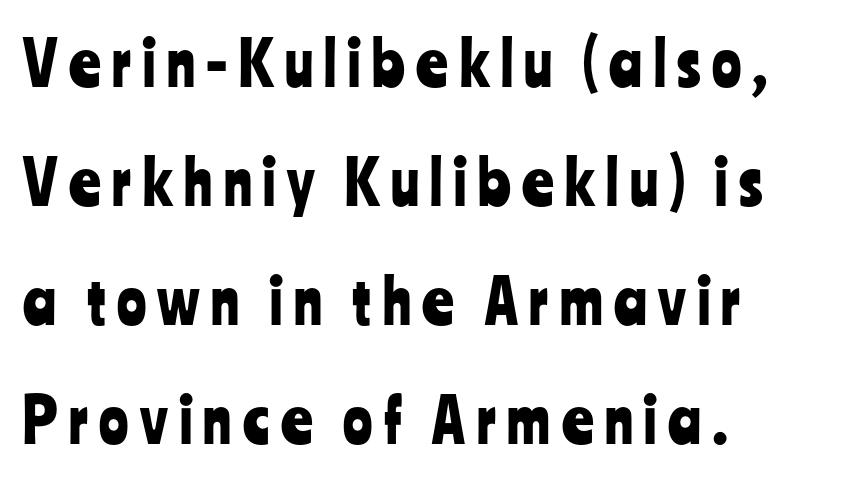
The image shows 61 px condensed sans-serif type, upright; set left-aligned, loose line spacing (1.95x), not underlined; low stroke contrast and a medium x-height.
